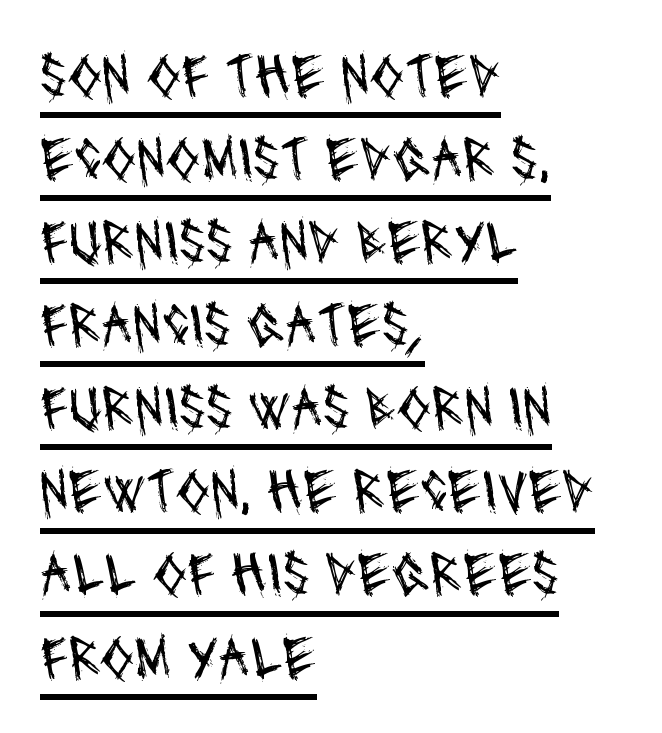
The image shows 62 px regular-weight, condensed sans-serif type; set left-aligned, normal line spacing (1.34x), normal letter spacing, underlined; medium stroke contrast and a large x-height.
